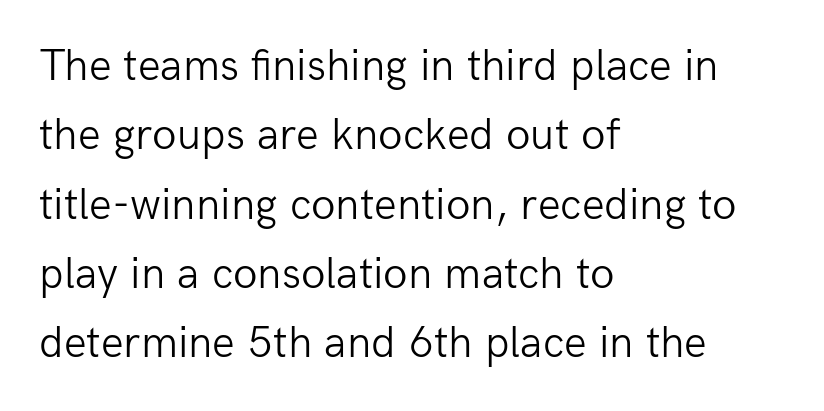
This block has exactly the height ordinary leading produces. Bare-footed words on every line. The font family rendered here belongs to the sans-serif group. This sample uses an upright cut, with every glyph sitting square on the baseline. Do the characters align in a grid? No, the font is proportional. Glyph-to-glyph distance matches everyday printed text.
